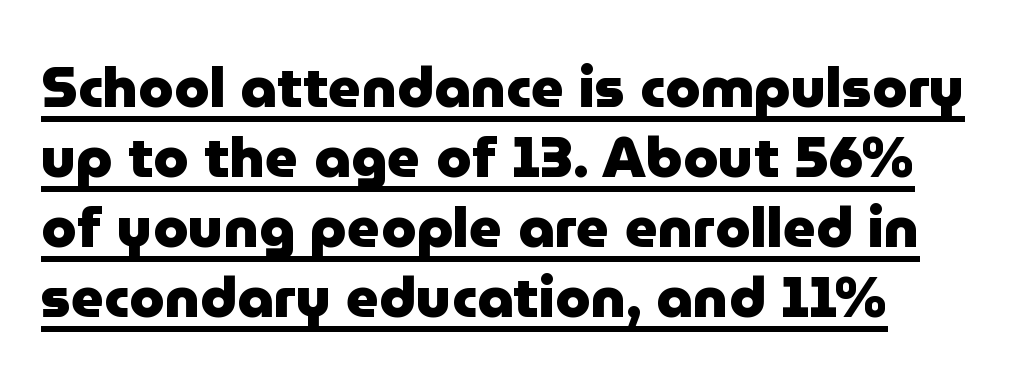
The image shows 57 px heavy sans-serif type, upright; set left-aligned, line spacing 1.23x, normal letter spacing, underlined; low stroke contrast and a medium x-height.
